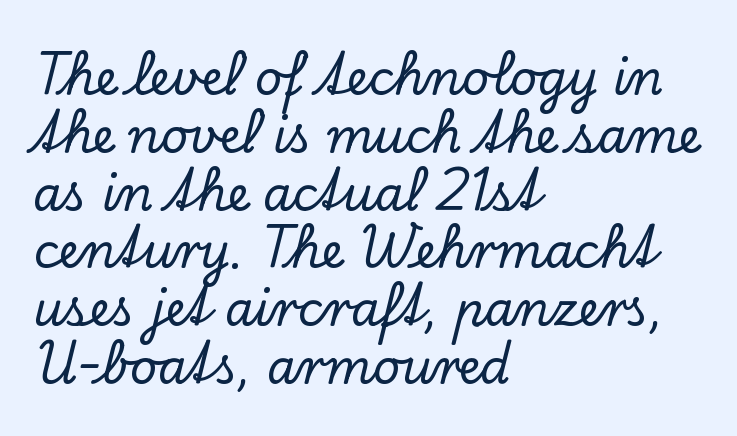
The image shows 47 px serif type; set left-aligned, line spacing 1.23x, normal letter spacing, not underlined; low stroke contrast and a small x-height.
